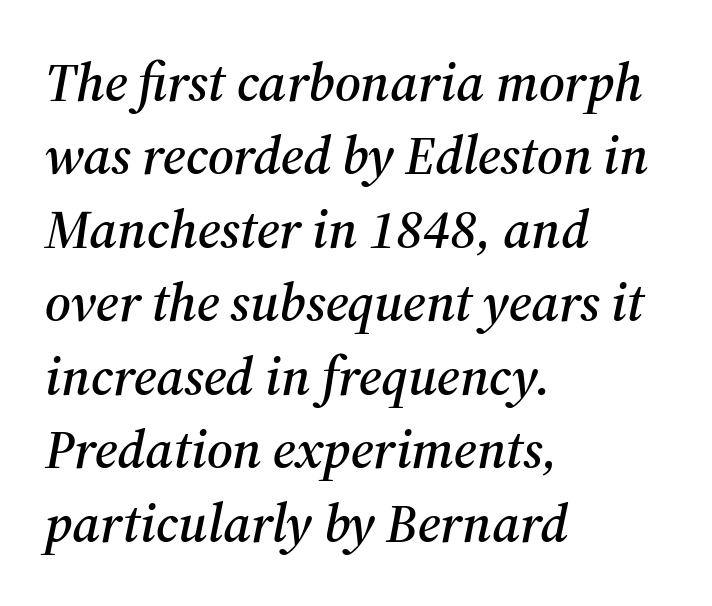
Q: Is the text italic (slanted)? A: Yes, it leans right by about 12 degrees.
Q: Is the typeface a serif or a sans-serif typeface? A: Serif.
Q: Is the text underlined? A: No.
Q: How is the paragraph aligned? A: Left-aligned.
Q: Is the spacing between letters normal or unusually wide? A: Normal.
Q: Is the spacing between lines tight, normal or loose? A: Normal.
Q: Width (condensed, normal, or wide)? A: Normal.
Q: Stroke contrast? A: Medium.
Q: x-height? A: Medium.
Q: Monospaced? A: No.
